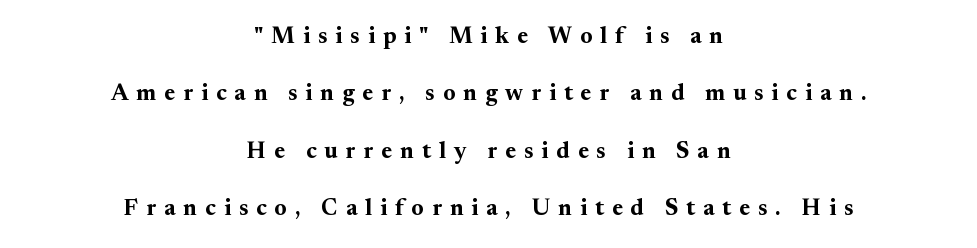
{"italic": "no", "bold": "yes", "underline": "no", "align": "center", "line_spacing": "loose", "line_spacing_ratio": 2.49, "letter_spacing": "wide", "letter_spacing_em": 0.35, "glyph_px": 23}
